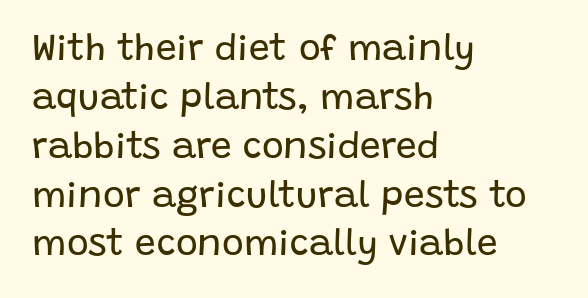
Q: Is the text bold? A: No.
Q: Is the text italic (slanted)? A: No, it is upright.
Q: Is the typeface a serif or a sans-serif typeface? A: Sans-serif.
Q: Is the text underlined? A: No.
Q: How is the paragraph aligned? A: Left-aligned.
Q: Is the spacing between letters normal or unusually wide? A: Normal.
Q: Is the spacing between lines tight, normal or loose? A: Normal.
Q: Width (condensed, normal, or wide)? A: Normal.
Q: Stroke contrast? A: Low.
Q: x-height? A: Large.
Q: Monospaced? A: No.
